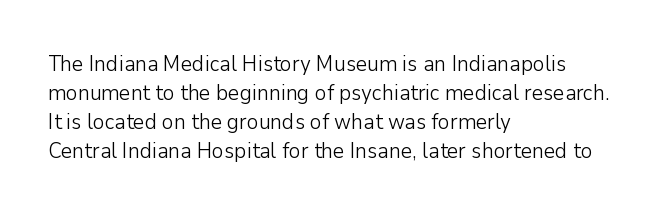
Tall strokes in this sample are plumb rather than angled. The passage shown has conventional tracking throughout. Every row of glyphs begins at an identical x-position on the left. A normal amount of white space separates one row of letters from the next. Type without underlining.
